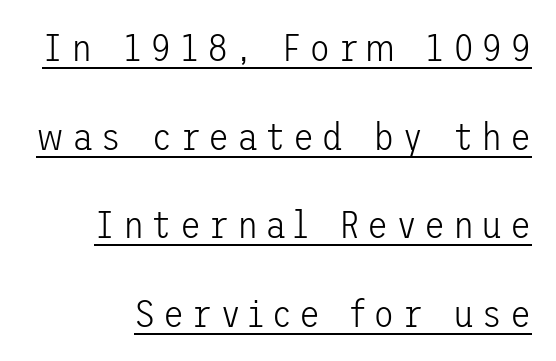
Q: Is the text bold? A: No.
Q: Is the text italic (slanted)? A: No, it is upright.
Q: Is the typeface a serif or a sans-serif typeface? A: Sans-serif.
Q: Is the text underlined? A: Yes.
Q: Is the spacing between lines tight, normal or loose? A: Loose.
Q: Width (condensed, normal, or wide)? A: Normal.
Q: Stroke contrast? A: Low.
Q: x-height? A: Medium.
